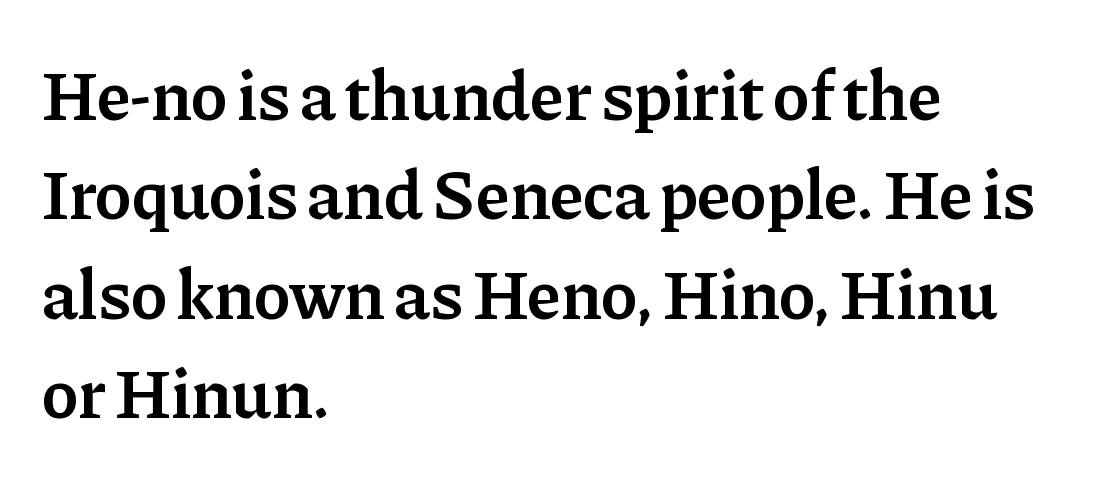
To sum up the face: it has serifs. The letters stand upright; this is a roman face. The space directly below the letters is spotless. Teacher's note: observe the even left margin — that is flush-left alignment. Spacing verdict: proportional, widths tailored to each character. Successive baselines arrive at the customary interval.
